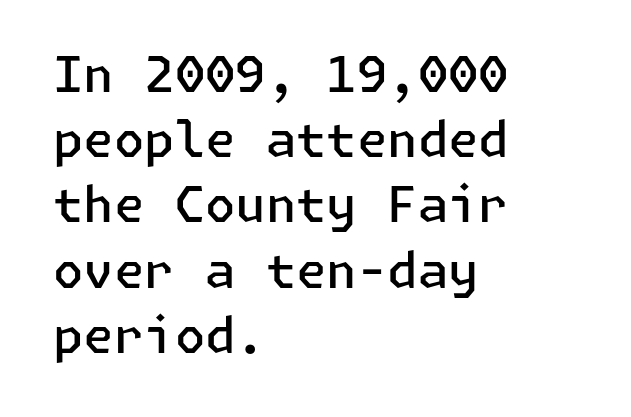
The image shows 49 px semibold sans-serif type, upright; set left-aligned, normal line spacing (1.33x), normal letter spacing, not underlined; low stroke contrast and a medium x-height.
